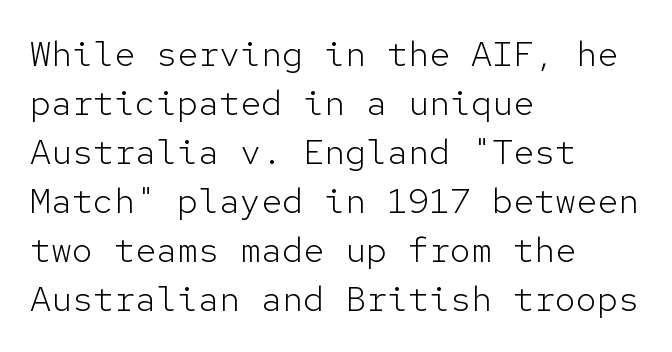
The passage shown is not bold in any degree. Notice how the passage keeps a crisp vertical edge on the left only. A normal amount of white space separates one row of letters from the next. Font category for this specimen: sans-serif. How are the letters spaced? Ordinarily, with no added tracking.
